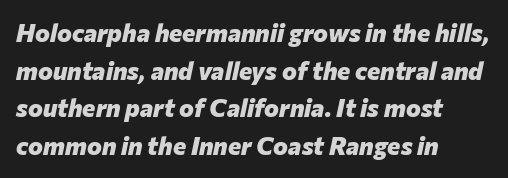
The setting favours the left margin, as ordinary paragraphs usually do. The face used here has the dense, thick strokes of a bold. Default kerning and tracking; the words read as compact shapes. The space between consecutive lines is moderate. Descender tails drop into unmarked territory.
